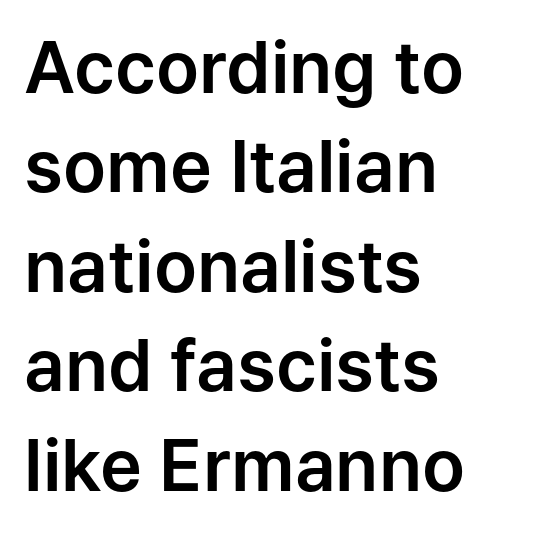
How are the letters spaced? Ordinarily, with no added tracking. These lines stack with their left ends in a neat column. Rendered with straight, roman letterforms. Underline: absent.
